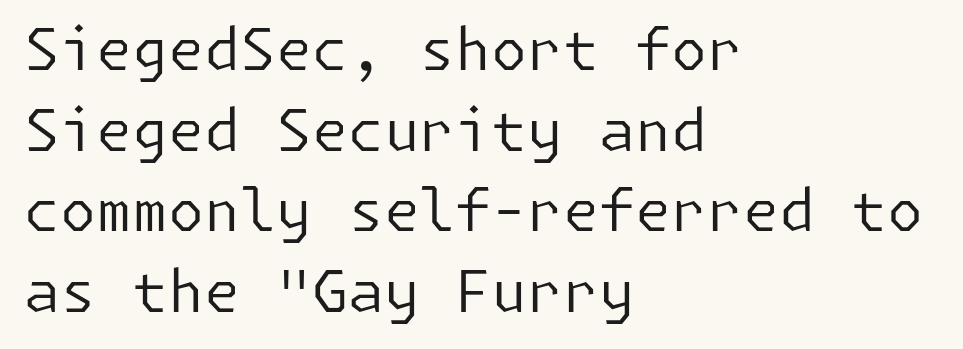
Q: Is the text bold? A: No.
Q: Is the text italic (slanted)? A: No, it is upright.
Q: Is the typeface a serif or a sans-serif typeface? A: Sans-serif.
Q: Is the text underlined? A: No.
Q: How is the paragraph aligned? A: Left-aligned.
Q: Is the spacing between letters normal or unusually wide? A: Normal.
Q: Is the spacing between lines tight, normal or loose? A: Normal.
Q: Width (condensed, normal, or wide)? A: Normal.
Q: Stroke contrast? A: Low.
Q: x-height? A: Medium.
